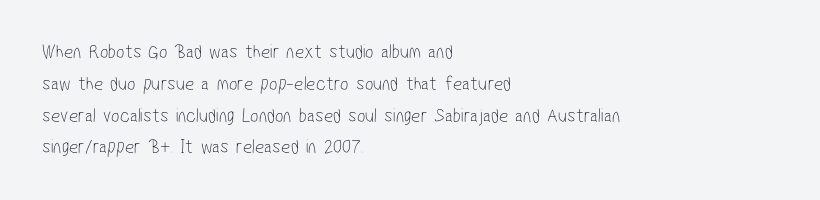
Q: Is the text bold? A: No.
Q: Is the text underlined? A: No.
Q: How is the paragraph aligned? A: Left-aligned.
Q: Is the spacing between letters normal or unusually wide? A: Normal.
Q: Is the spacing between lines tight, normal or loose? A: Normal.
